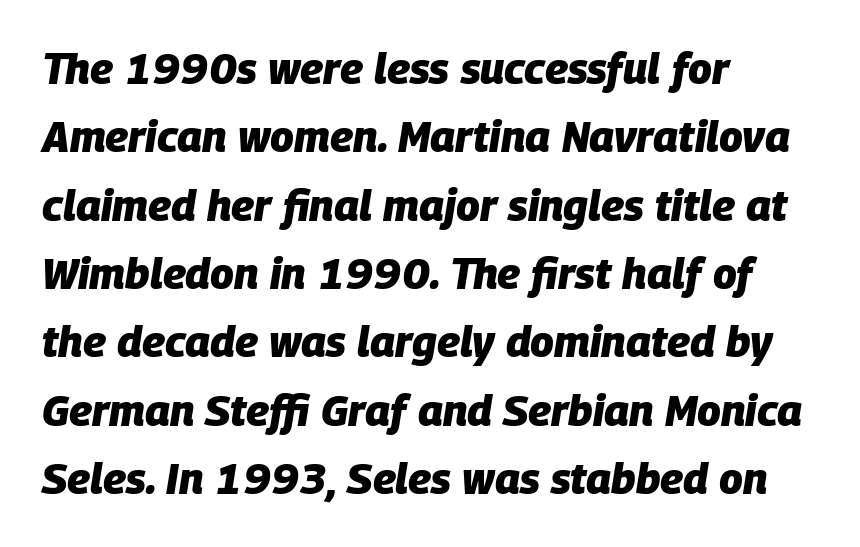
{"italic": "yes", "lean": "right", "slant_degrees": 9, "bold": "yes", "weight": "heavy", "width": "normal", "stroke_contrast": "low", "x_height": "large", "monospaced": "no", "underline": "no", "align": "left", "line_spacing": "normal", "line_spacing_ratio": 1.59, "letter_spacing": "normal", "letter_spacing_em": 0.0, "glyph_px": 43}
